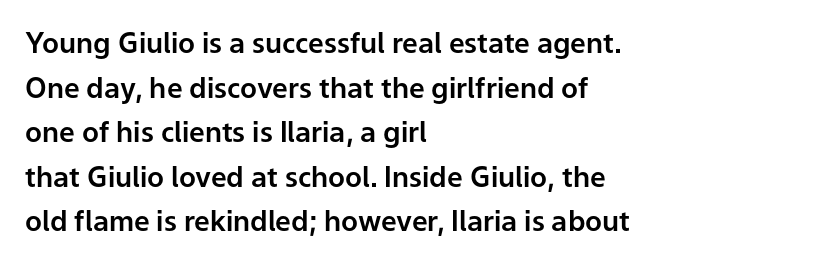
The image shows 28 px sans-serif type, upright; set left-aligned, normal line spacing (1.59x), normal letter spacing, not underlined; low stroke contrast and a medium x-height.
